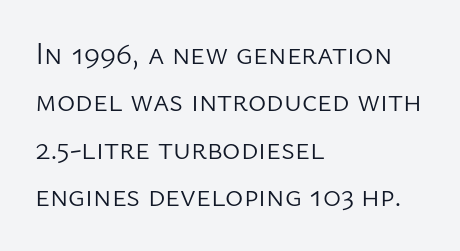
Q: Is the text bold? A: No.
Q: Is the text italic (slanted)? A: No, it is upright.
Q: Is the typeface a serif or a sans-serif typeface? A: Sans-serif.
Q: Is the text underlined? A: No.
Q: How is the paragraph aligned? A: Left-aligned.
Q: Is the spacing between letters normal or unusually wide? A: Normal.
Q: Is the spacing between lines tight, normal or loose? A: Normal.
Q: Width (condensed, normal, or wide)? A: Normal.
Q: Stroke contrast? A: Low.
Q: x-height? A: Medium.
Q: Monospaced? A: No.
